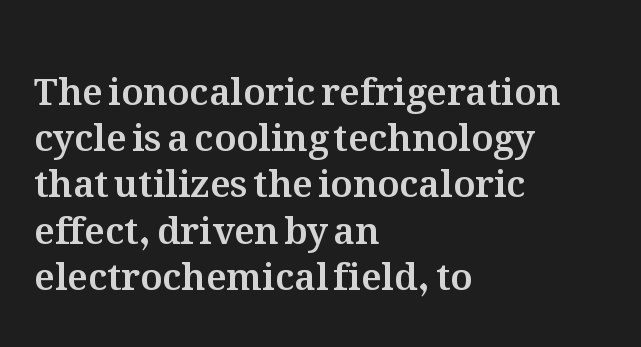
The image shows 37 px text type, upright; set left-aligned, normal line spacing (1.25x), normal letter spacing, not underlined; medium stroke contrast and a medium x-height.
